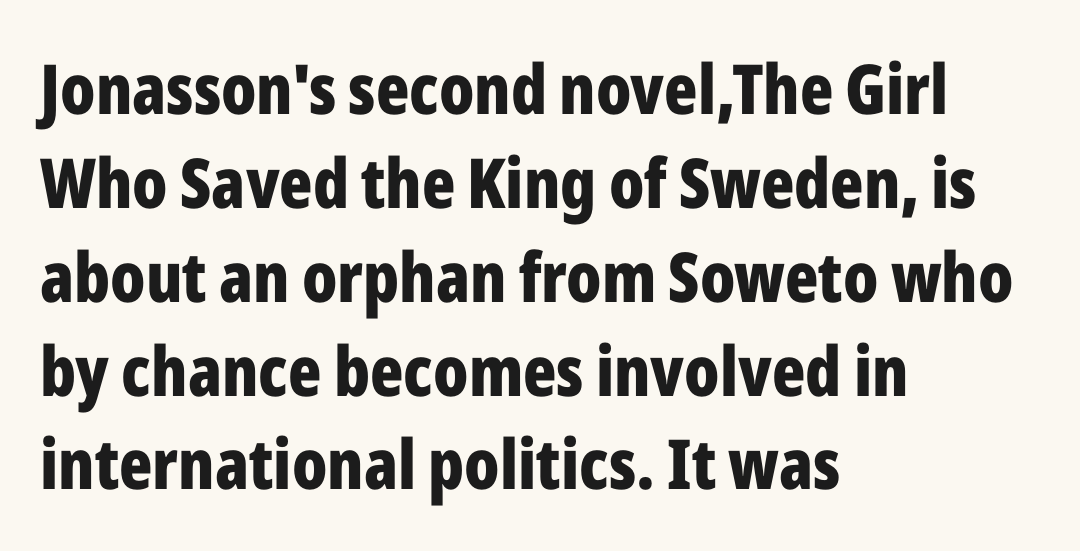
Q: Is the text bold? A: Yes.
Q: Is the text italic (slanted)? A: No, it is upright.
Q: Is the typeface a serif or a sans-serif typeface? A: Sans-serif.
Q: Is the text underlined? A: No.
Q: How is the paragraph aligned? A: Left-aligned.
Q: Is the spacing between letters normal or unusually wide? A: Normal.
Q: Is the spacing between lines tight, normal or loose? A: Normal.
Q: Width (condensed, normal, or wide)? A: Condensed.
Q: Stroke contrast? A: Low.
Q: x-height? A: Medium.
Q: Monospaced? A: No.
